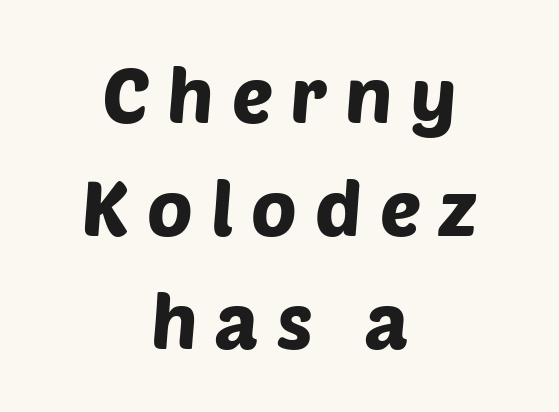
Q: Is the typeface a serif or a sans-serif typeface? A: Sans-serif.
Q: Is the text underlined? A: No.
Q: How is the paragraph aligned? A: Centered.
Q: Is the spacing between letters normal or unusually wide? A: Unusually wide.
Q: Is the spacing between lines tight, normal or loose? A: Normal.
Q: Width (condensed, normal, or wide)? A: Normal.
Q: Stroke contrast? A: Low.
Q: x-height? A: Large.
Q: Monospaced? A: No.
